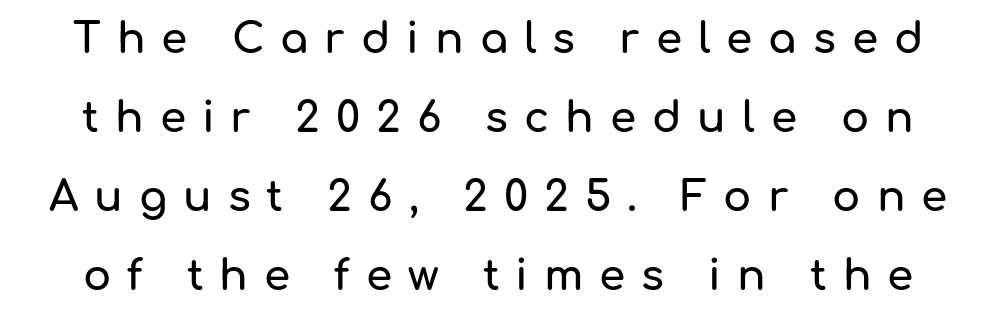
Q: Is the text italic (slanted)? A: No, it is upright.
Q: Is the typeface a serif or a sans-serif typeface? A: Sans-serif.
Q: Is the text underlined? A: No.
Q: Is the spacing between letters normal or unusually wide? A: Unusually wide.
Q: Width (condensed, normal, or wide)? A: Normal.
Q: Stroke contrast? A: Low.
Q: x-height? A: Medium.
Q: Monospaced? A: No.
